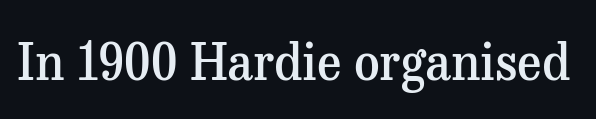
Q: Is the text bold? A: Semi-bold.
Q: Is the text italic (slanted)? A: No, it is upright.
Q: Is the typeface a serif or a sans-serif typeface? A: Serif.
Q: Is the text underlined? A: No.
Q: Is the spacing between letters normal or unusually wide? A: Normal.
Q: Width (condensed, normal, or wide)? A: Normal.
Q: Stroke contrast? A: Medium.
Q: x-height? A: Medium.
Q: Monospaced? A: No.
